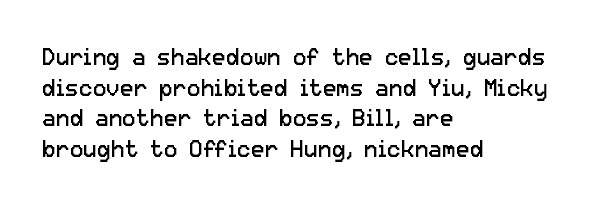
The image shows 23 px text type, upright; set left-aligned, normal line spacing (1.33x), normal letter spacing, not underlined.
